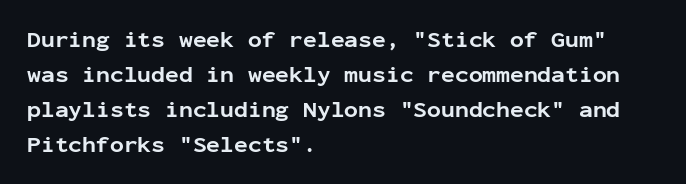
The image shows 23 px bold type, upright; set left-aligned, normal line spacing (1.52x), normal letter spacing, not underlined.
